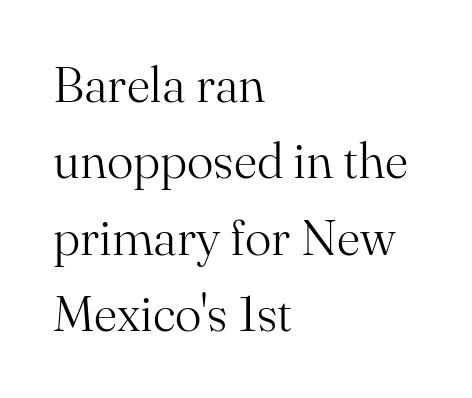
Has an underline been added? It has not. The typography opts for an upright posture over an oblique one. Line spacing here is normal. Inter-character spacing is left at the font's built-in metrics. Regarding serifs, this sample has them. Where is the straight margin? On the left.
